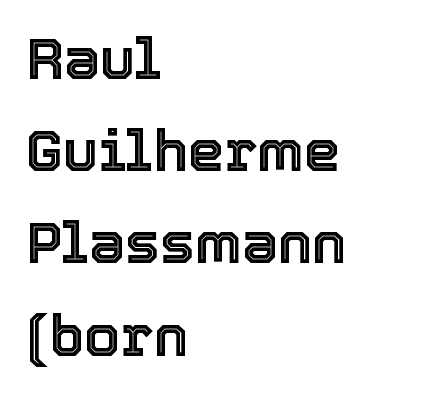
Q: Is the text italic (slanted)? A: No, it is upright.
Q: Is the text underlined? A: No.
Q: How is the paragraph aligned? A: Left-aligned.
Q: Is the spacing between letters normal or unusually wide? A: Normal.
Q: Is the spacing between lines tight, normal or loose? A: Normal.
Q: Width (condensed, normal, or wide)? A: Normal.
Q: x-height? A: Medium.
Q: Monospaced? A: No.
